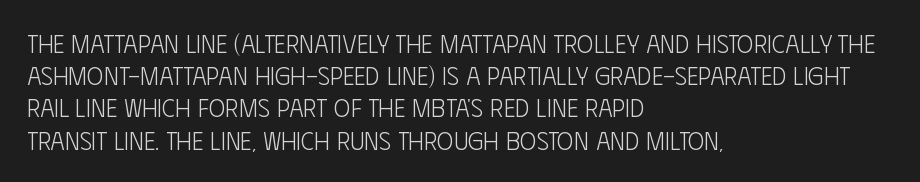
The image shows 25 px text type, upright; set left-aligned, normal line spacing (1.29x), normal letter spacing, not underlined.
